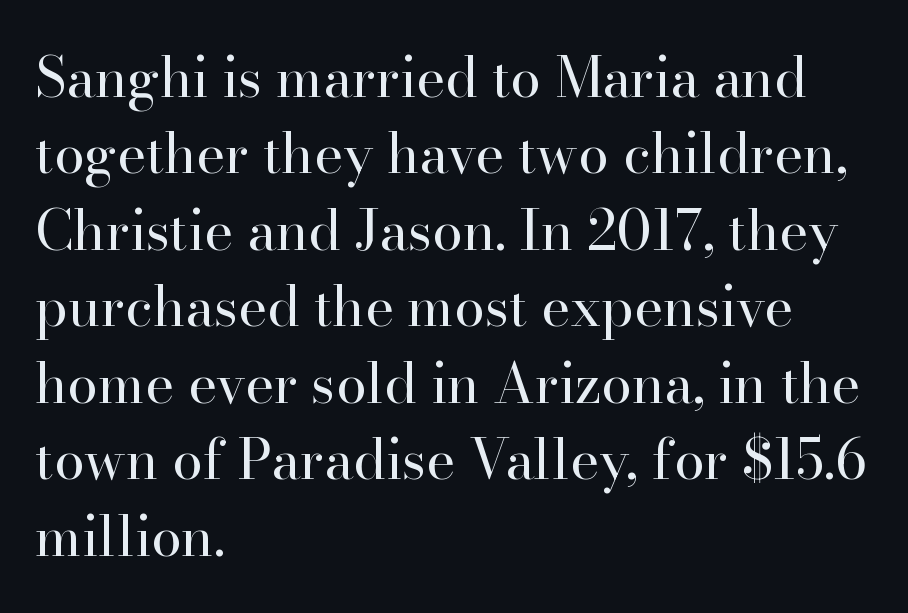
{"serif": "yes", "italic": "no", "bold": "no", "weight": "regular", "width": "normal", "stroke_contrast": "high", "x_height": "small", "monospaced": "no", "underline": "no", "align": "left", "line_spacing": "normal", "line_spacing_ratio": 1.39, "letter_spacing": "normal", "letter_spacing_em": 0.0, "glyph_px": 55}
